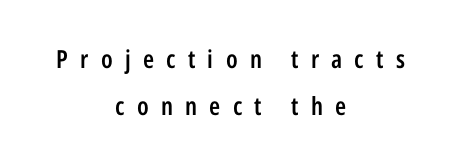
The gap between lines stays unmarked. These lines carry some extra weight — a demibold, not a full bold. Line starts and ends both wander, symmetrically. Nope, not italic — everything's standing straight.
